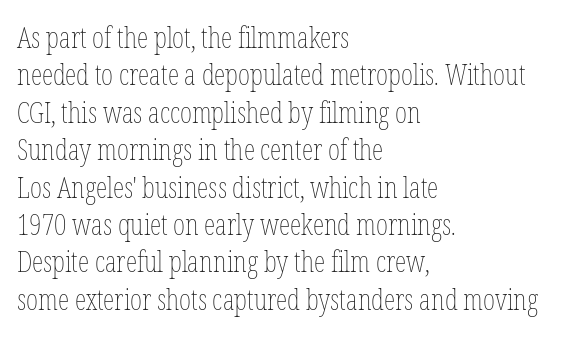
{"italic": "no", "bold": "no", "weight": "thin", "width": "condensed", "stroke_contrast": "low", "x_height": "medium", "monospaced": "no", "underline": "no", "align": "left", "line_spacing": "normal", "line_spacing_ratio": 1.29, "letter_spacing": "normal", "letter_spacing_em": 0.0, "glyph_px": 29}
